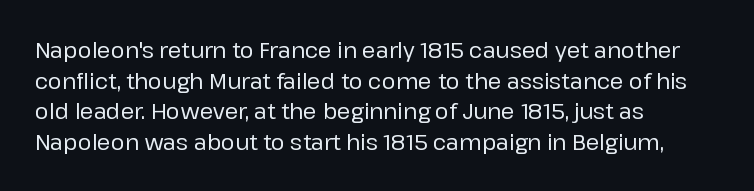
Style check: upright. Quick note: interline space is typical. This sample uses plain, unmodified letter spacing. In CSS terms this would be text-align: left.
